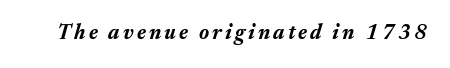
Q: Is the text bold? A: Yes.
Q: Is the text italic (slanted)? A: Yes, it leans right by about 17 degrees.
Q: Is the text underlined? A: No.
